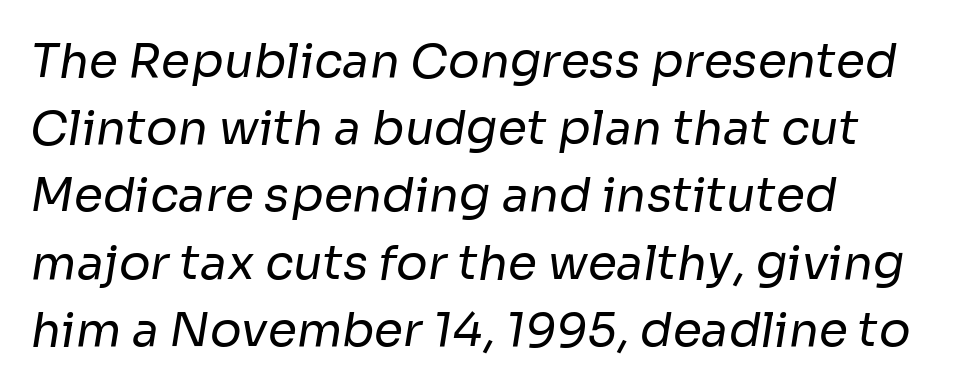
{"serif": "no", "bold": "no", "weight": "regular", "width": "normal", "stroke_contrast": "low", "x_height": "medium", "monospaced": "no", "underline": "no", "align": "left", "line_spacing": "normal", "line_spacing_ratio": 1.43, "letter_spacing": "normal", "letter_spacing_em": 0.0, "glyph_px": 47}
